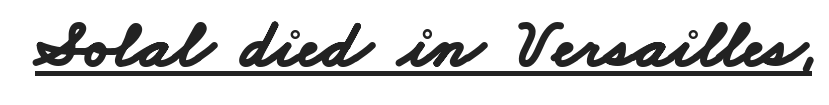
The image shows 68 px bold, wide sans-serif type; set normal letter spacing, underlined; low stroke contrast and a small x-height.
